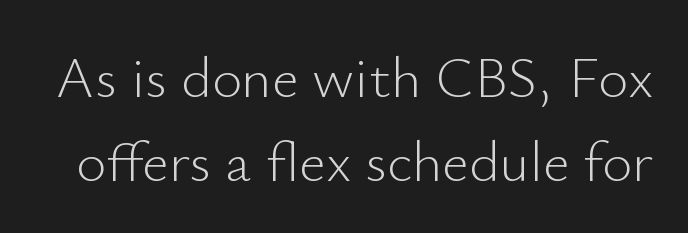
{"serif": "no", "italic": "no", "bold": "no", "weight": "light", "width": "normal", "stroke_contrast": "low", "x_height": "small", "monospaced": "no", "underline": "no", "line_spacing": "normal", "line_spacing_ratio": 1.44, "letter_spacing": "normal", "letter_spacing_em": 0.0, "glyph_px": 58}
